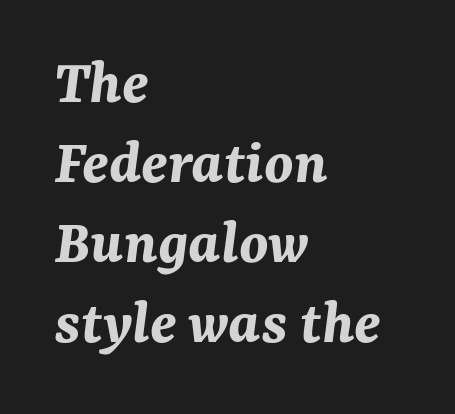
{"italic": "yes", "lean": "right", "slant_degrees": 7, "bold": "yes", "weight": "bold", "width": "normal", "stroke_contrast": "medium", "x_height": "medium", "monospaced": "no", "underline": "no", "align": "left", "line_spacing_ratio": 1.23, "letter_spacing": "normal", "letter_spacing_em": 0.0, "glyph_px": 65}
